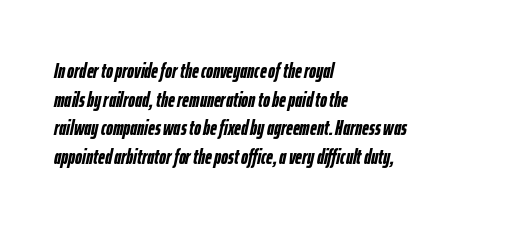
The lines sit at an ordinary, default distance from one another. The face used here has a pronounced slope to its letters. The rendering uses a bold face; every stroke is thick and dark. Descender tails drop into unmarked territory.
